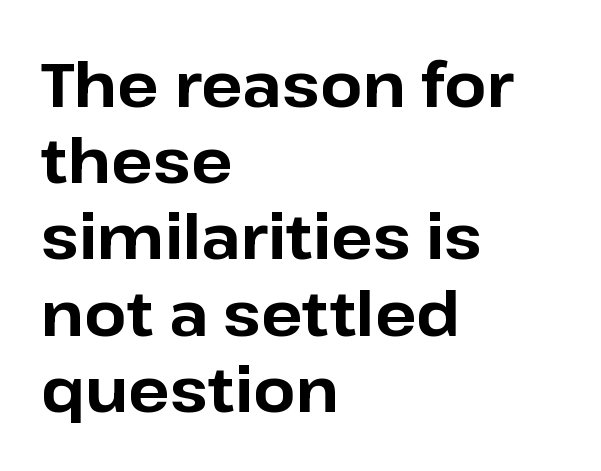
The image shows 61 px bold sans-serif type, upright; set left-aligned, normal line spacing (1.25x), normal letter spacing, not underlined; low stroke contrast and a medium x-height.
